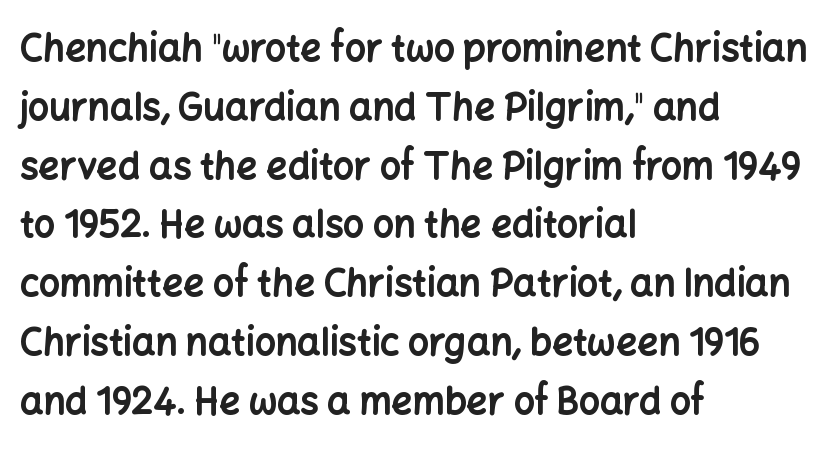
{"serif": "no", "italic": "no", "bold": "yes", "weight": "bold", "width": "normal", "stroke_contrast": "low", "x_height": "medium", "monospaced": "no", "underline": "no", "align": "left", "line_spacing": "normal", "line_spacing_ratio": 1.59, "letter_spacing": "normal", "letter_spacing_em": 0.0, "glyph_px": 37}
